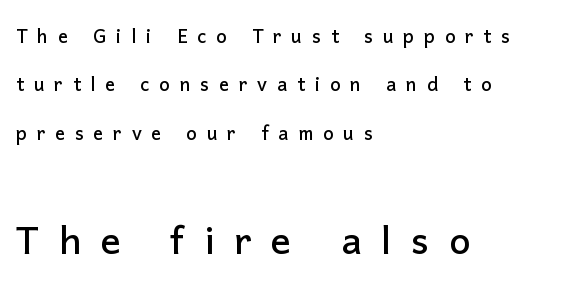
These lines are set flush left with a ragged right edge. The passage shown is typed in a proportional face where columns would drift. Look at the bottom of the vertical strokes: they stop flat, with no serifs. The foot of each line stays bare and open. Unlike italic type, these characters show no tilt at all.
